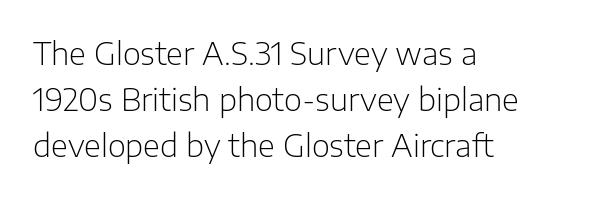
{"serif": "no", "italic": "no", "bold": "no", "weight": "light", "width": "normal", "stroke_contrast": "low", "x_height": "medium", "monospaced": "no", "underline": "no", "align": "left", "line_spacing": "normal", "line_spacing_ratio": 1.49, "letter_spacing": "normal", "letter_spacing_em": 0.0, "glyph_px": 31}
